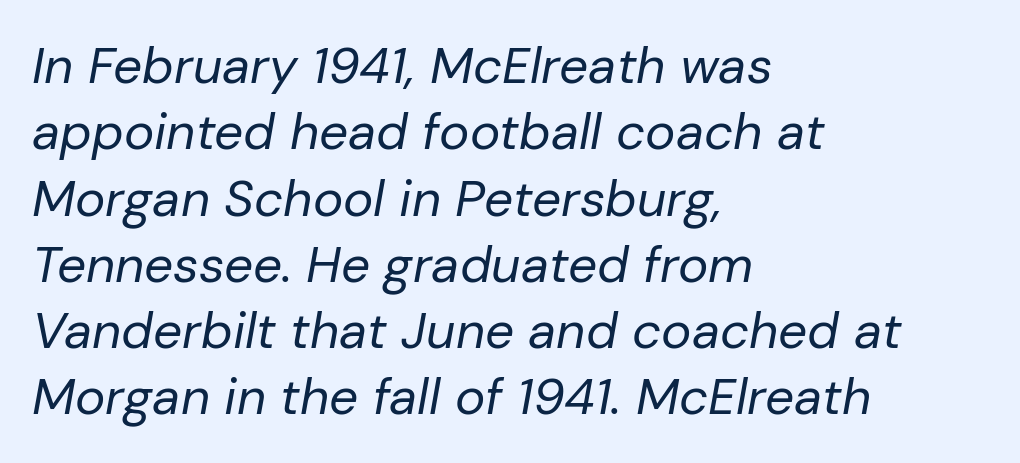
{"italic": "yes", "lean": "right", "slant_degrees": 10, "bold": "no", "weight": "regular", "width": "normal", "stroke_contrast": "low", "x_height": "medium", "monospaced": "no", "underline": "no", "align": "left", "line_spacing": "normal", "line_spacing_ratio": 1.3, "letter_spacing": "normal", "letter_spacing_em": 0.0, "glyph_px": 51}
